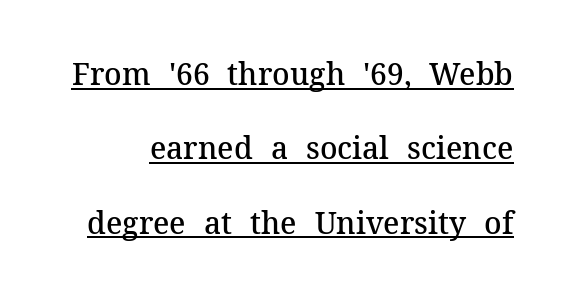
Short note: letters normally spaced. Vertical spacing — loose. These lines are rendered in a variable-pitch font. The letters stand upright; this is a roman face. This is the in-between weight designers call semibold or demi.
